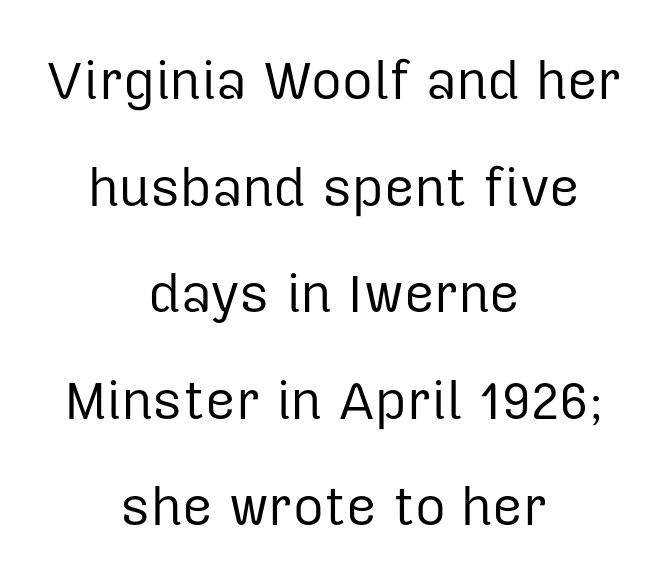
The image shows 53 px regular-weight sans-serif type, upright; set centered, loose line spacing (2.01x), normal letter spacing, not underlined; low stroke contrast and a medium x-height.
